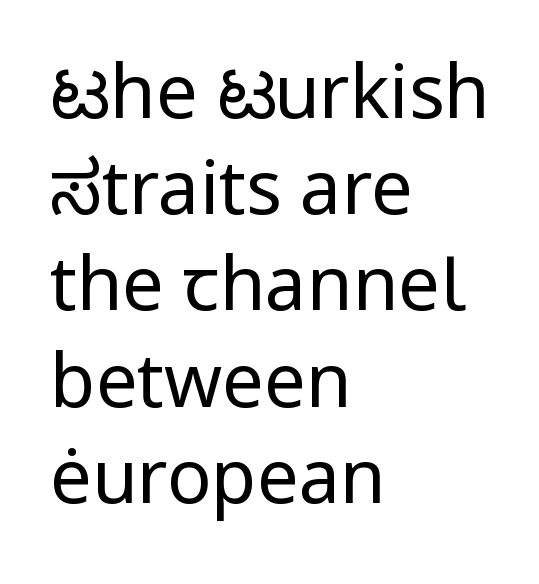
{"serif": "no", "italic": "no", "bold": "no", "weight": "regular", "width": "normal", "stroke_contrast": "low", "x_height": "medium", "monospaced": "no", "underline": "no", "align": "left", "line_spacing": "normal", "line_spacing_ratio": 1.3, "letter_spacing": "normal", "letter_spacing_em": 0.0, "glyph_px": 74}
